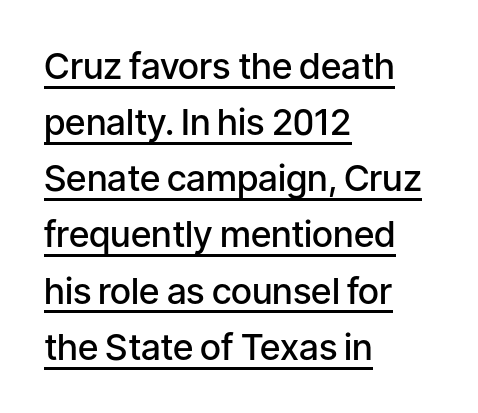
The image shows 36 px semibold sans-serif type, upright; set left-aligned, normal line spacing (1.56x), normal letter spacing, underlined; low stroke contrast and a medium x-height.
